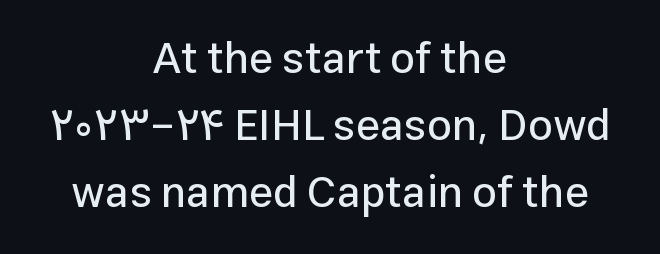
Q: Is the text italic (slanted)? A: No, it is upright.
Q: Is the typeface a serif or a sans-serif typeface? A: Sans-serif.
Q: Is the text underlined? A: No.
Q: How is the paragraph aligned? A: Centered.
Q: Is the spacing between letters normal or unusually wide? A: Normal.
Q: Is the spacing between lines tight, normal or loose? A: Normal.
Q: Width (condensed, normal, or wide)? A: Normal.
Q: Stroke contrast? A: Low.
Q: x-height? A: Medium.
Q: Monospaced? A: No.
